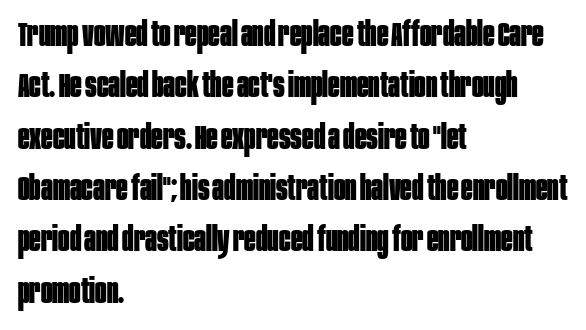
Q: Is the text bold? A: Yes.
Q: Is the text italic (slanted)? A: No, it is upright.
Q: Is the typeface a serif or a sans-serif typeface? A: Sans-serif.
Q: Is the text underlined? A: No.
Q: How is the paragraph aligned? A: Left-aligned.
Q: Is the spacing between letters normal or unusually wide? A: Normal.
Q: Is the spacing between lines tight, normal or loose? A: Normal.
Q: Width (condensed, normal, or wide)? A: Condensed.
Q: Stroke contrast? A: Low.
Q: x-height? A: Large.
Q: Monospaced? A: No.
